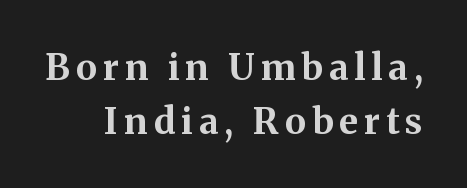
Characters remain perfectly vertical along every line. Honestly, there is no underline to notice here at all. You can tell from the footed stems that serif type was used. Proportional: the letters do not fall into vertical columns. Normally led — the rows are evenly, conventionally spaced. These lines carry a lot of weight — the face is fully bold.
